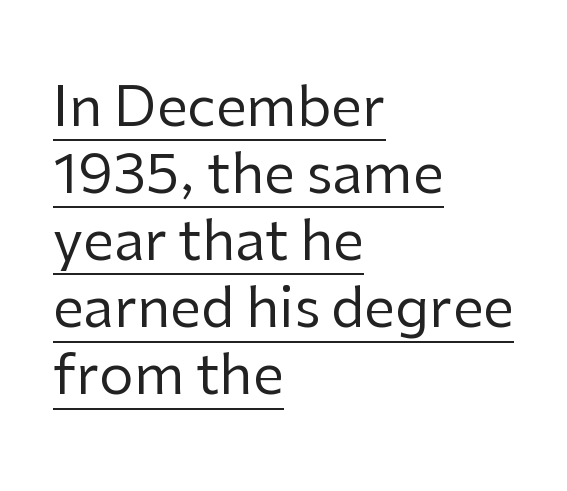
Q: Is the text bold? A: No.
Q: Is the text italic (slanted)? A: No, it is upright.
Q: Is the typeface a serif or a sans-serif typeface? A: Sans-serif.
Q: Is the text underlined? A: Yes.
Q: How is the paragraph aligned? A: Left-aligned.
Q: Is the spacing between letters normal or unusually wide? A: Normal.
Q: Width (condensed, normal, or wide)? A: Normal.
Q: Stroke contrast? A: Low.
Q: x-height? A: Medium.
Q: Monospaced? A: No.
